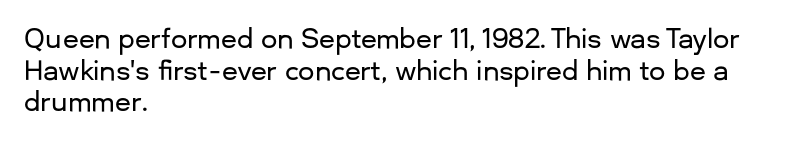
The lettering stays uniformly vertical, giving the passage a roman look. The baseline area is clear. The setting favours the left margin, as ordinary paragraphs usually do. These lines keep a tight, regular rhythm from letter to letter.
